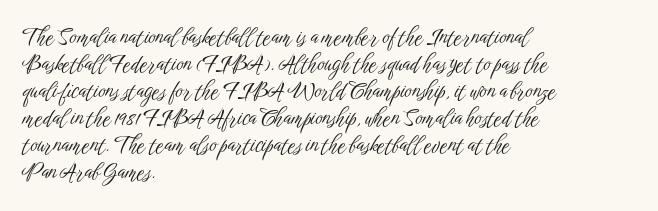
Q: Is the text bold? A: No.
Q: Is the text italic (slanted)? A: Yes.
Q: Is the text underlined? A: No.
Q: How is the paragraph aligned? A: Left-aligned.
Q: Is the spacing between letters normal or unusually wide? A: Normal.
